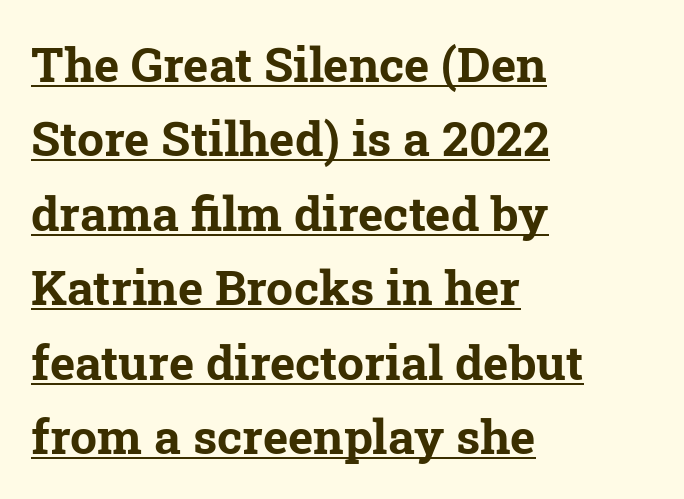
How would I describe the line gaps? Plain and ordinary. The passage shown is typeset with a serif family. Caption: multi-line text, flush left, ragged right. Varying glyph widths throughout — classic text-font behaviour. Compared with an ordinary text face, these strokes are far heavier — a full bold.
